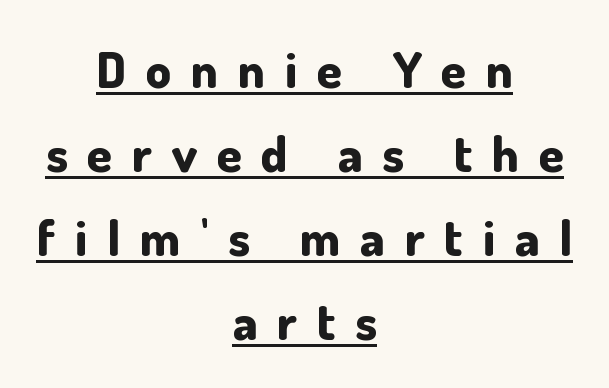
Q: Is the text bold? A: Yes.
Q: Is the text italic (slanted)? A: No, it is upright.
Q: Is the typeface a serif or a sans-serif typeface? A: Sans-serif.
Q: Is the text underlined? A: Yes.
Q: How is the paragraph aligned? A: Centered.
Q: Is the spacing between letters normal or unusually wide? A: Unusually wide.
Q: Is the spacing between lines tight, normal or loose? A: Normal.
Q: Width (condensed, normal, or wide)? A: Normal.
Q: Stroke contrast? A: Low.
Q: x-height? A: Small.
Q: Monospaced? A: No.
